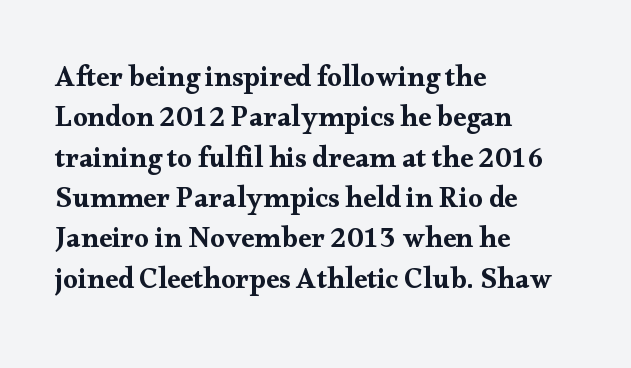
Q: Is the text italic (slanted)? A: No, it is upright.
Q: Is the typeface a serif or a sans-serif typeface? A: Serif.
Q: Is the text underlined? A: No.
Q: How is the paragraph aligned? A: Left-aligned.
Q: Is the spacing between letters normal or unusually wide? A: Normal.
Q: Is the spacing between lines tight, normal or loose? A: Normal.
Q: Width (condensed, normal, or wide)? A: Wide.
Q: Stroke contrast? A: Medium.
Q: x-height? A: Small.
Q: Monospaced? A: No.
